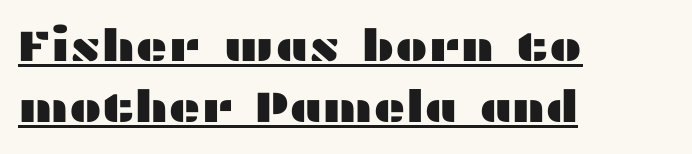
The image shows 44 px wide sans-serif type, upright; set left-aligned, normal line spacing (1.39x), normal letter spacing, underlined; medium stroke contrast and a medium x-height.
